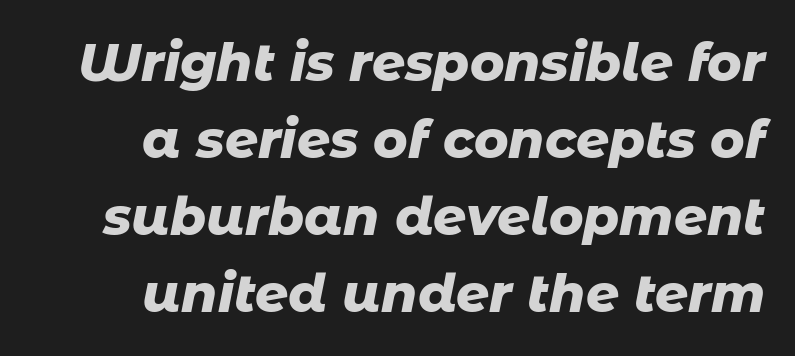
{"italic": "yes", "lean": "right", "slant_degrees": 11, "bold": "yes", "weight": "heavy", "width": "normal", "stroke_contrast": "low", "x_height": "medium", "monospaced": "no", "underline": "no", "align": "right", "line_spacing": "normal", "line_spacing_ratio": 1.48, "letter_spacing": "normal", "letter_spacing_em": 0.0, "glyph_px": 52}
